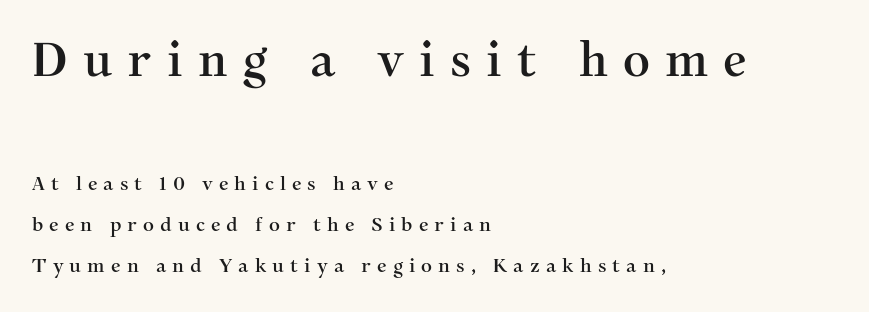
{"serif": "yes", "italic": "no", "width": "normal", "stroke_contrast": "medium", "x_height": "medium", "monospaced": "no", "underline": "no", "align": "left", "line_spacing": "loose", "line_spacing_ratio": 2.17, "letter_spacing": "wide", "letter_spacing_em": 0.32, "larger_block": "first", "size_ratio": 2.47, "glyph_px": 47}
